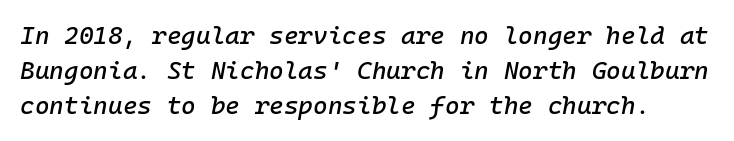
Compared with ordinary roman type, these characters are visibly tilted. Spacing between characters is what you'd get straight out of the box. Letters rest on an invisible, unmarked baseline. Leading matches the norm, producing a regular column.
